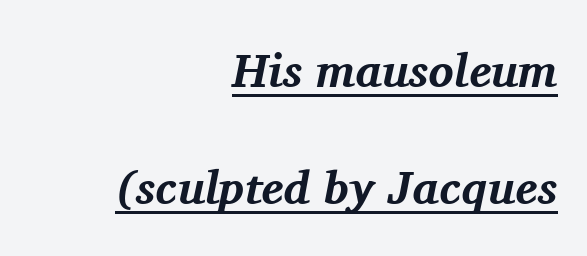
Q: Is the text bold? A: Yes.
Q: Is the text italic (slanted)? A: Yes, it leans right by about 11 degrees.
Q: Is the typeface a serif or a sans-serif typeface? A: Serif.
Q: Is the text underlined? A: Yes.
Q: How is the paragraph aligned? A: Right-aligned.
Q: Is the spacing between letters normal or unusually wide? A: Normal.
Q: Is the spacing between lines tight, normal or loose? A: Loose.
Q: Width (condensed, normal, or wide)? A: Normal.
Q: Stroke contrast? A: Medium.
Q: x-height? A: Medium.
Q: Monospaced? A: No.
